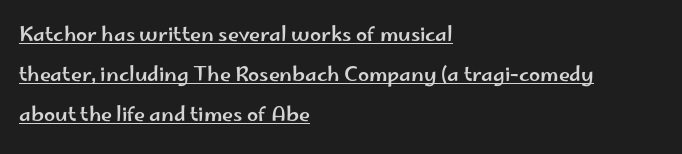
There is no visible air inserted between adjacent glyphs. Rendered with straight, roman letterforms. Short and long lines alike share a common starting point at left. The designer dialed line spacing up above the default.
